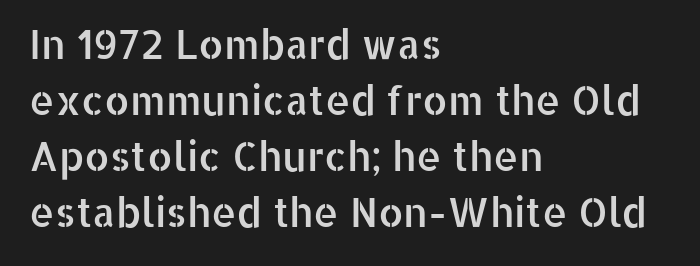
Q: Is the text italic (slanted)? A: No, it is upright.
Q: Is the typeface a serif or a sans-serif typeface? A: Sans-serif.
Q: Is the text underlined? A: No.
Q: How is the paragraph aligned? A: Left-aligned.
Q: Is the spacing between letters normal or unusually wide? A: Normal.
Q: Is the spacing between lines tight, normal or loose? A: Normal.
Q: Width (condensed, normal, or wide)? A: Normal.
Q: Stroke contrast? A: Low.
Q: x-height? A: Medium.
Q: Monospaced? A: No.
